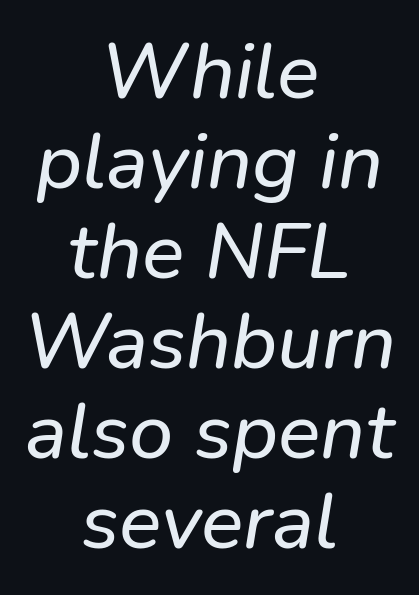
Q: Is the typeface a serif or a sans-serif typeface? A: Sans-serif.
Q: Is the text underlined? A: No.
Q: How is the paragraph aligned? A: Centered.
Q: Is the spacing between letters normal or unusually wide? A: Normal.
Q: Is the spacing between lines tight, normal or loose? A: Tight.
Q: Width (condensed, normal, or wide)? A: Normal.
Q: Stroke contrast? A: Low.
Q: x-height? A: Medium.
Q: Monospaced? A: No.
